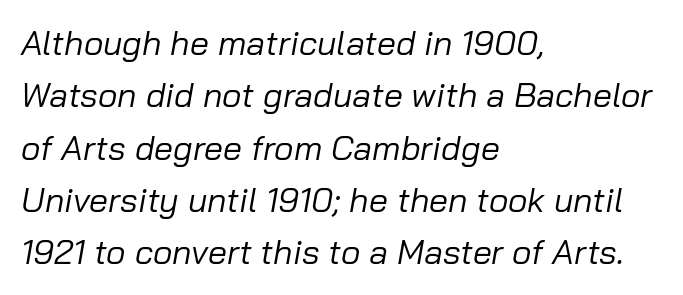
The image shows 34 px regular-weight type, italic (leaning right); set left-aligned, normal line spacing (1.54x), normal letter spacing, not underlined; low stroke contrast and a medium x-height.
